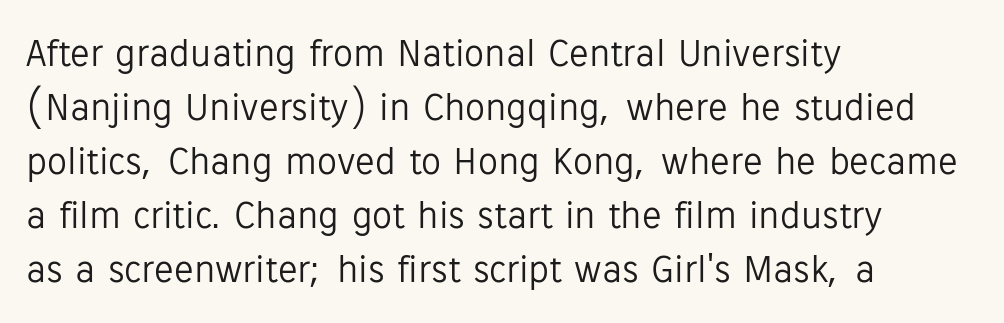
The image shows 40 px light sans-serif type, upright; set left-aligned, normal line spacing (1.35x), normal letter spacing, not underlined; low stroke contrast and a medium x-height.
